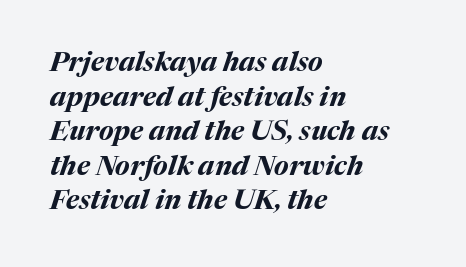
Q: Is the text bold? A: Yes.
Q: Is the text italic (slanted)? A: Yes, it leans right by about 17 degrees.
Q: Is the text underlined? A: No.
Q: How is the paragraph aligned? A: Left-aligned.
Q: Is the spacing between letters normal or unusually wide? A: Normal.
Q: Is the spacing between lines tight, normal or loose? A: Normal.
